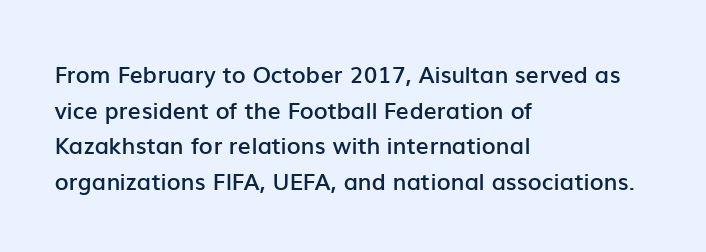
The image shows 23 px text type, upright; set left-aligned, normal line spacing (1.55x), normal letter spacing, not underlined.
